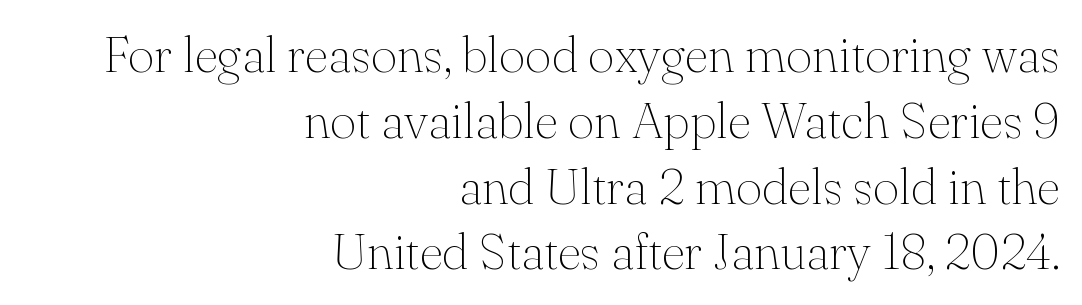
The image shows 51 px thin serif type, upright; set right-aligned, normal line spacing (1.29x), normal letter spacing, not underlined; medium stroke contrast and a small x-height.
